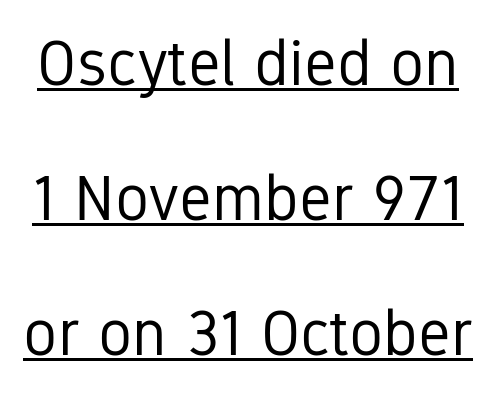
You can see a thin bar hugging the bottom of the glyphs. This sample trades compactness for vertical openness between lines. Character widths vary here, with narrow letters taking less room than wide ones. The characters display no serif detailing; their extremities are plain.
